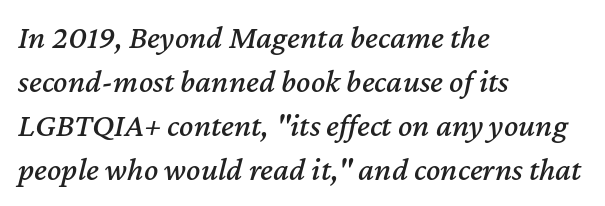
The image shows 33 px text type, italic (leaning right); set left-aligned, normal line spacing (1.33x), normal letter spacing, not underlined; medium stroke contrast and a medium x-height.
